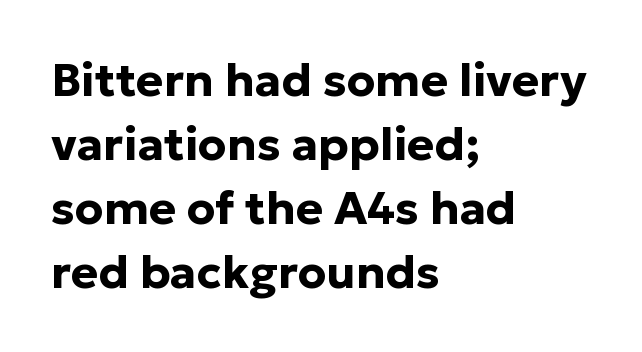
Q: Is the text bold? A: Yes.
Q: Is the text italic (slanted)? A: No, it is upright.
Q: Is the typeface a serif or a sans-serif typeface? A: Sans-serif.
Q: Is the text underlined? A: No.
Q: How is the paragraph aligned? A: Left-aligned.
Q: Is the spacing between letters normal or unusually wide? A: Normal.
Q: Is the spacing between lines tight, normal or loose? A: Normal.
Q: Width (condensed, normal, or wide)? A: Normal.
Q: Stroke contrast? A: Low.
Q: x-height? A: Medium.
Q: Monospaced? A: No.
